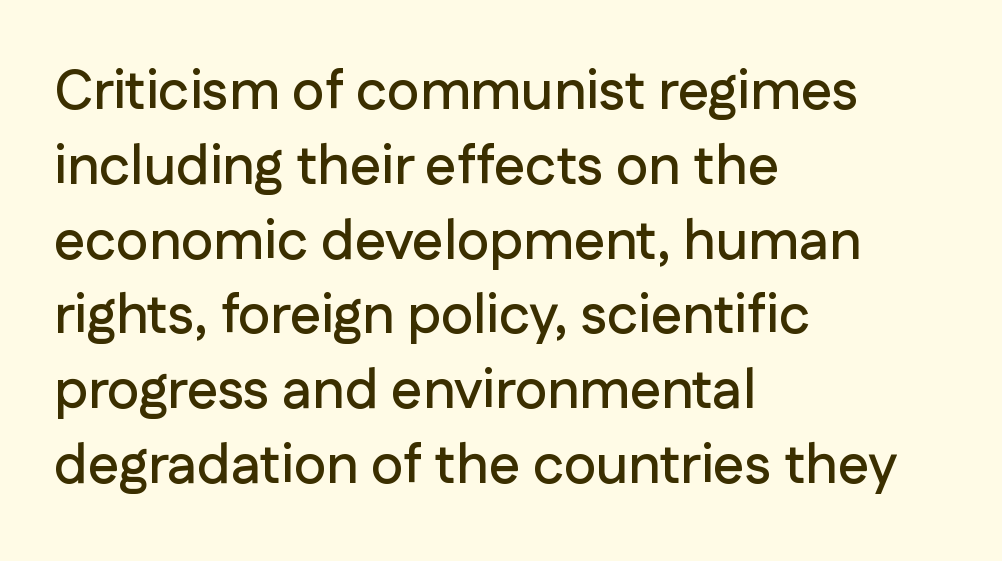
This block has exactly the height ordinary leading produces. Note: no serifs on the glyphs. All the whitespace from short lines collects on the right. Compared with typical body copy, the letter spacing here is the same. Is there any slant? The stems are plumb. Is this a fixed-width face? No — the glyphs have proportional, varying widths.
